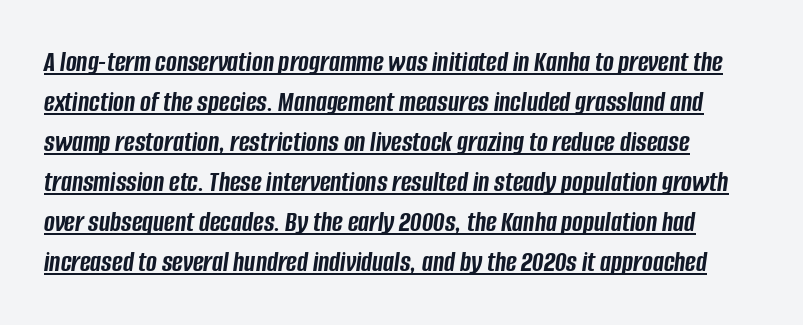
{"italic": "yes", "lean": "right", "slant_degrees": 8, "bold": "yes", "weight": "semibold", "width": "condensed", "stroke_contrast": "low", "x_height": "large", "monospaced": "no", "underline": "yes", "line_spacing": "normal", "line_spacing_ratio": 1.38, "letter_spacing": "normal", "letter_spacing_em": 0.0, "glyph_px": 29}
